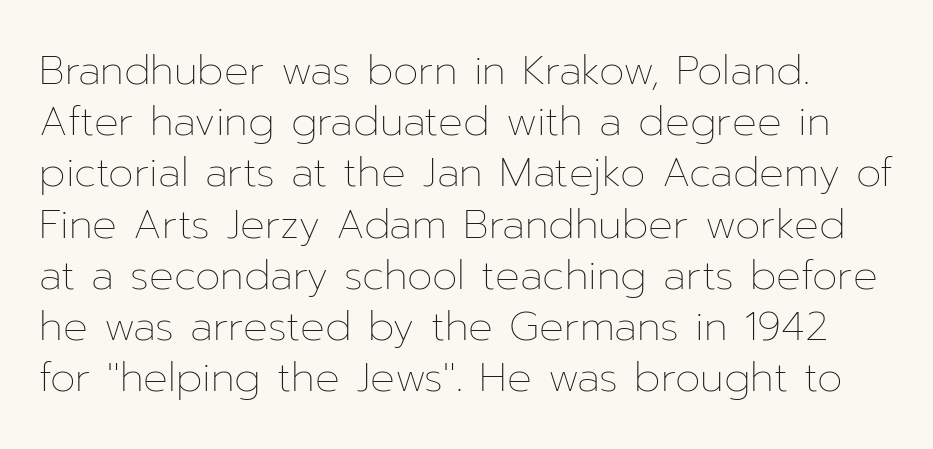
Q: Is the text bold? A: No.
Q: Is the text italic (slanted)? A: No, it is upright.
Q: Is the text underlined? A: No.
Q: Is the spacing between letters normal or unusually wide? A: Normal.
Q: Is the spacing between lines tight, normal or loose? A: Normal.
Q: Width (condensed, normal, or wide)? A: Normal.
Q: Stroke contrast? A: Low.
Q: x-height? A: Medium.
Q: Monospaced? A: No.
